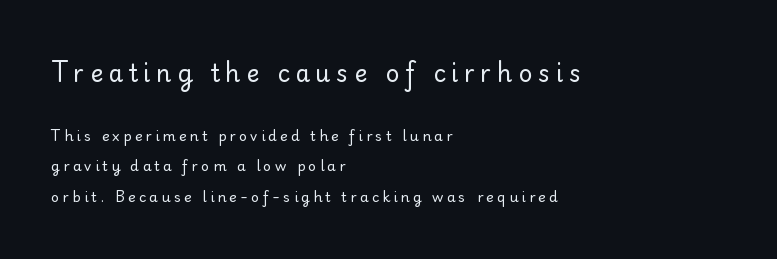
The image shows 24 px text type, upright; set left-aligned, loose line spacing (2.18x), unusually wide letter spacing (+0.23 em), not underlined; the first (top) block is 1.71x larger.
